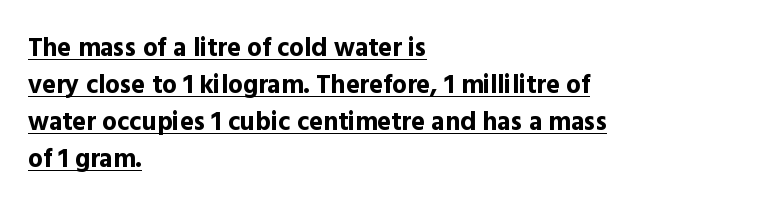
Q: Is the text bold? A: Yes.
Q: Is the text italic (slanted)? A: No, it is upright.
Q: Is the text underlined? A: Yes.
Q: How is the paragraph aligned? A: Left-aligned.
Q: Is the spacing between letters normal or unusually wide? A: Normal.
Q: Is the spacing between lines tight, normal or loose? A: Normal.
